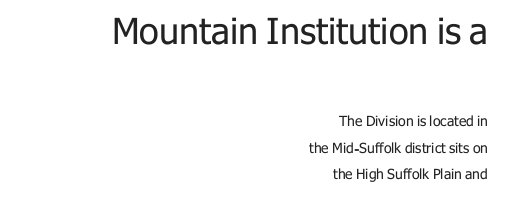
{"serif": "no", "italic": "no", "bold": "no", "weight": "regular", "width": "normal", "stroke_contrast": "low", "x_height": "medium", "monospaced": "no", "underline": "no", "align": "right", "line_spacing_ratio": 1.88, "letter_spacing": "normal", "letter_spacing_em": 0.0, "larger_block": "first", "size_ratio": 2.57, "glyph_px": 36}
